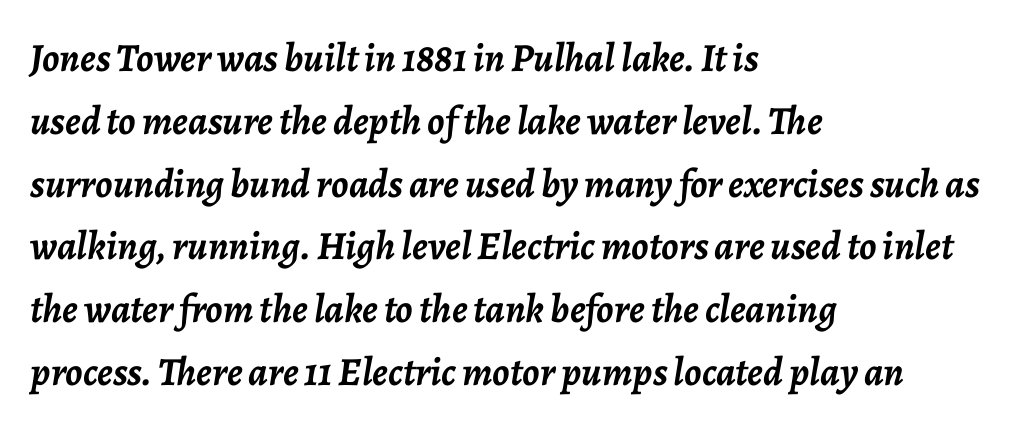
How are the letters spaced? Ordinarily, with no added tracking. Varying glyph widths throughout — classic text-font behaviour. If you measured baseline to baseline, you'd find a middling distance. The typesetter chose a ragged-right arrangement here.
